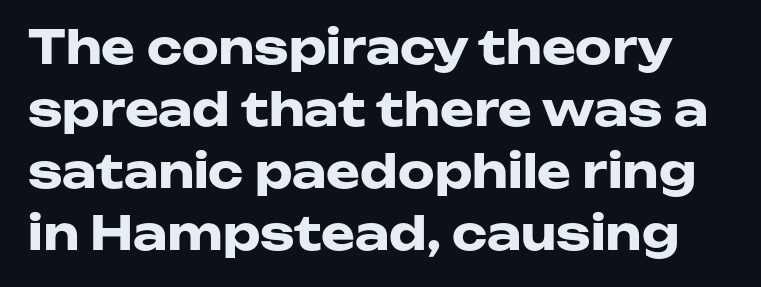
Q: Is the text bold? A: Yes.
Q: Is the text italic (slanted)? A: No, it is upright.
Q: Is the typeface a serif or a sans-serif typeface? A: Sans-serif.
Q: Is the text underlined? A: No.
Q: Is the spacing between letters normal or unusually wide? A: Normal.
Q: Is the spacing between lines tight, normal or loose? A: Normal.
Q: Width (condensed, normal, or wide)? A: Wide.
Q: Stroke contrast? A: Low.
Q: x-height? A: Medium.
Q: Monospaced? A: No.
